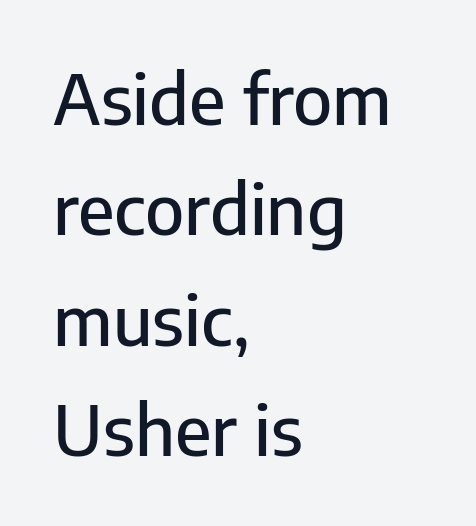
Quick note: interline space is typical. The passage is arranged the way most books set body copy — flush left. It's the straight-up-and-down kind of type. Words appear dense and cohesive because spacing is normal.
